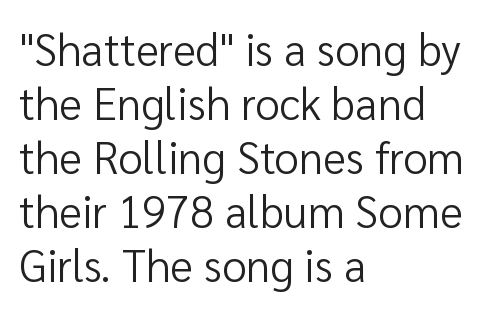
{"serif": "no", "italic": "no", "bold": "no", "weight": "regular", "width": "normal", "stroke_contrast": "low", "x_height": "medium", "monospaced": "no", "underline": "no", "align": "left", "line_spacing_ratio": 1.23, "letter_spacing": "normal", "letter_spacing_em": 0.0, "glyph_px": 44}
